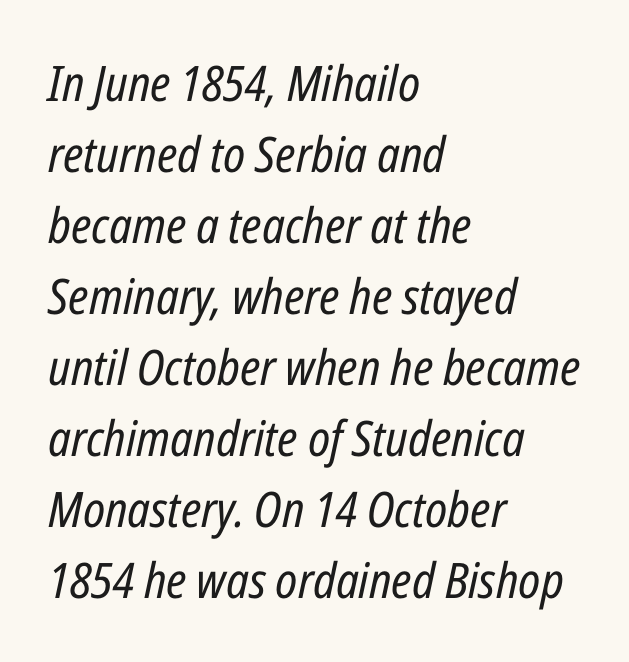
Q: Is the text bold? A: No.
Q: Is the text italic (slanted)? A: Yes, it leans right by about 12 degrees.
Q: Is the text underlined? A: No.
Q: How is the paragraph aligned? A: Left-aligned.
Q: Is the spacing between letters normal or unusually wide? A: Normal.
Q: Is the spacing between lines tight, normal or loose? A: Normal.
Q: Width (condensed, normal, or wide)? A: Condensed.
Q: Stroke contrast? A: Low.
Q: x-height? A: Medium.
Q: Monospaced? A: No.
